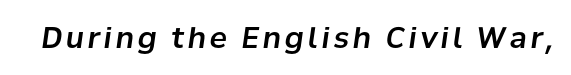
The image shows 29 px text type, italic (leaning right); set not underlined; low stroke contrast and a medium x-height.
